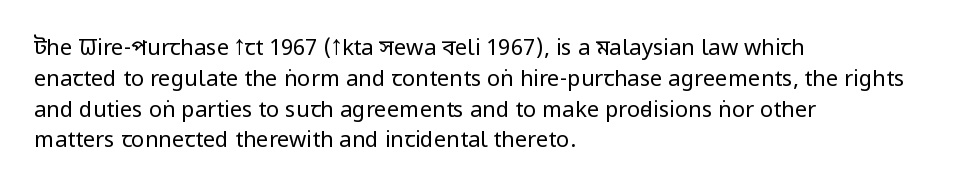
The image shows 22 px text type, upright; set left-aligned, normal line spacing (1.4x), normal letter spacing, not underlined.
